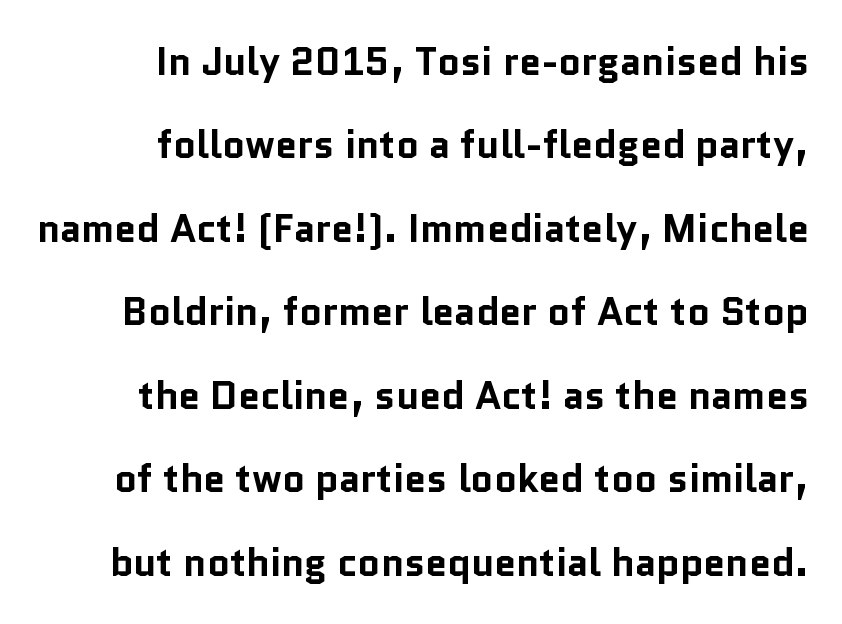
{"serif": "no", "italic": "no", "bold": "yes", "weight": "bold", "width": "normal", "stroke_contrast": "low", "x_height": "medium", "monospaced": "no", "underline": "no", "align": "right", "line_spacing": "loose", "line_spacing_ratio": 2.14, "letter_spacing": "normal", "letter_spacing_em": 0.0, "glyph_px": 39}
